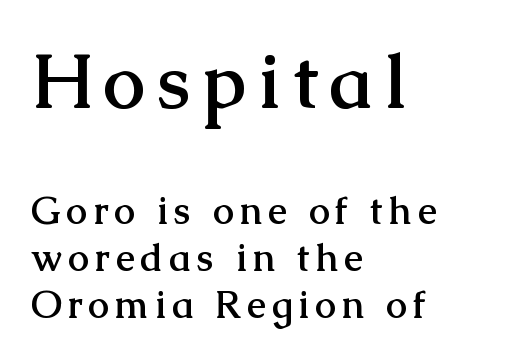
{"serif": "yes", "italic": "no", "bold": "yes", "weight": "semibold", "width": "normal", "stroke_contrast": "medium", "x_height": "medium", "monospaced": "no", "underline": "no", "align": "left", "line_spacing_ratio": 1.24, "larger_block": "first", "size_ratio": 2.0, "glyph_px": 76}
